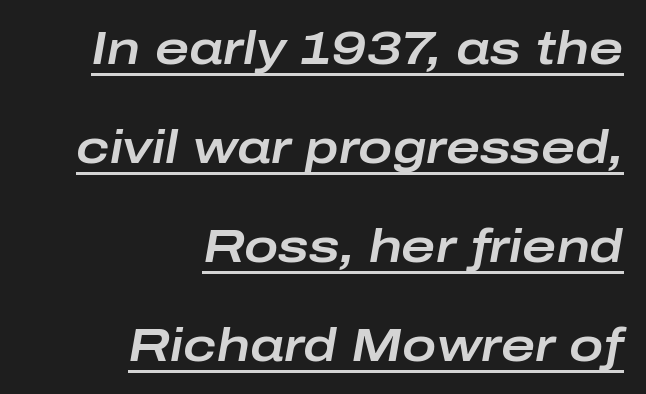
{"italic": "yes", "lean": "right", "slant_degrees": 10, "width": "wide", "stroke_contrast": "low", "x_height": "medium", "monospaced": "no", "underline": "yes", "align": "right", "line_spacing": "loose", "line_spacing_ratio": 2.15, "letter_spacing": "normal", "letter_spacing_em": 0.0, "glyph_px": 46}
